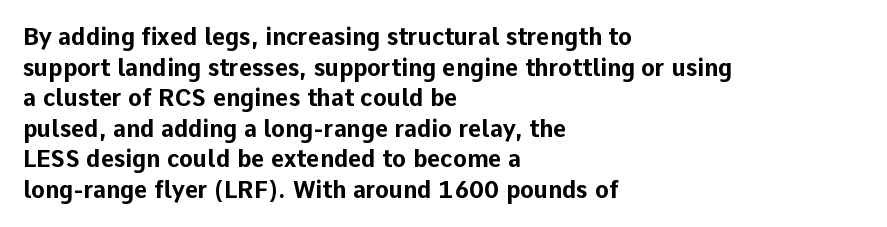
Nobody touched the tracking dial on this one. Heft: maximum for text — a bold. The rendering anchors every line to the left-hand side. The line-height multiplier appears to be the usual default.
